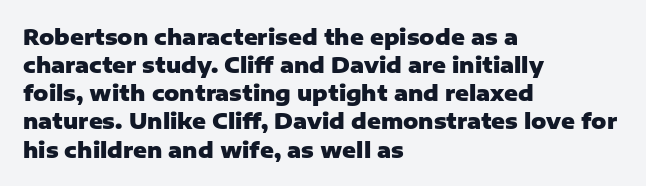
{"italic": "no", "bold": "yes", "underline": "no", "align": "left", "line_spacing": "normal", "line_spacing_ratio": 1.34, "letter_spacing": "normal", "letter_spacing_em": 0.0, "glyph_px": 21}
